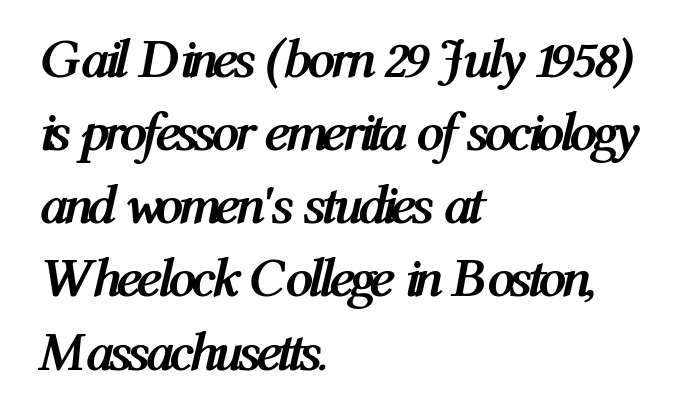
{"italic": "yes", "lean": "right", "slant_degrees": 12, "bold": "yes", "weight": "semibold", "width": "condensed", "stroke_contrast": "medium", "x_height": "medium", "monospaced": "no", "underline": "no", "align": "left", "line_spacing": "normal", "line_spacing_ratio": 1.33, "letter_spacing": "normal", "letter_spacing_em": 0.0, "glyph_px": 55}
